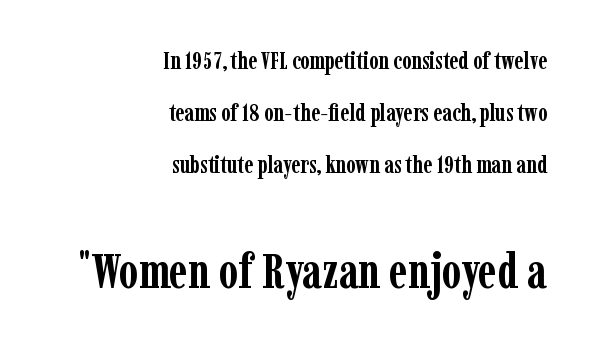
Q: Is the text bold? A: Yes.
Q: Is the text italic (slanted)? A: No, it is upright.
Q: Is the typeface a serif or a sans-serif typeface? A: Serif.
Q: Is the text underlined? A: No.
Q: How is the paragraph aligned? A: Right-aligned.
Q: Is the spacing between letters normal or unusually wide? A: Normal.
Q: Is the spacing between lines tight, normal or loose? A: Loose.
Q: Which block of text is set in a larger size, the first (top) or the second (bottom)? A: The second (bottom) one.
Q: Width (condensed, normal, or wide)? A: Condensed.
Q: Stroke contrast? A: Low.
Q: x-height? A: Medium.
Q: Monospaced? A: No.
